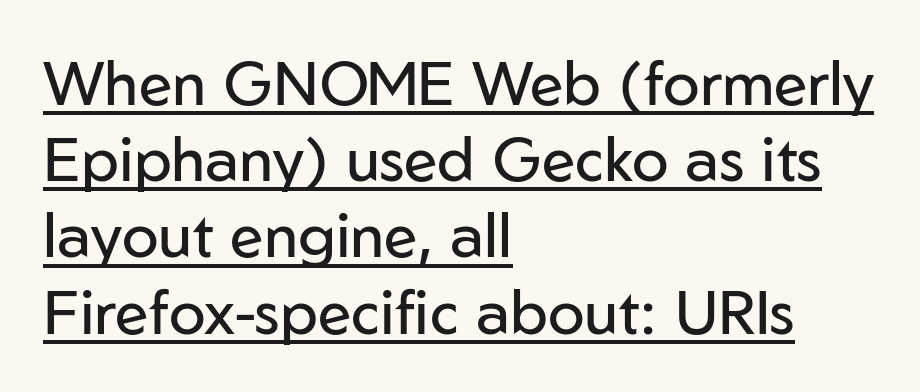
Q: Is the text bold? A: No.
Q: Is the text italic (slanted)? A: No, it is upright.
Q: Is the typeface a serif or a sans-serif typeface? A: Sans-serif.
Q: Is the text underlined? A: Yes.
Q: How is the paragraph aligned? A: Left-aligned.
Q: Is the spacing between letters normal or unusually wide? A: Normal.
Q: Is the spacing between lines tight, normal or loose? A: Normal.
Q: Width (condensed, normal, or wide)? A: Normal.
Q: Stroke contrast? A: Low.
Q: x-height? A: Medium.
Q: Monospaced? A: No.
